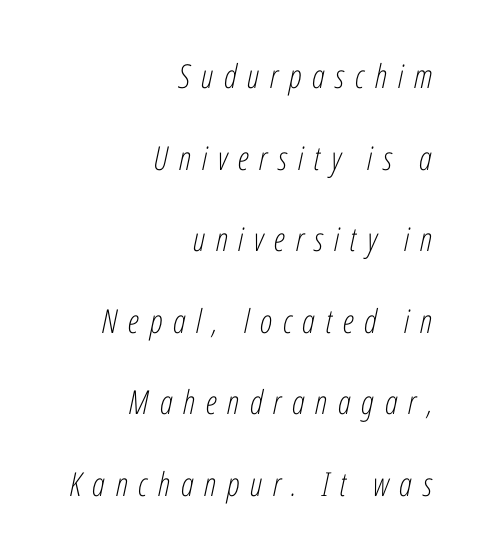
The image shows 33 px light, condensed type, italic (leaning right); set right-aligned, loose line spacing (2.47x), unusually wide letter spacing (+0.32 em), not underlined; low stroke contrast and a medium x-height.
